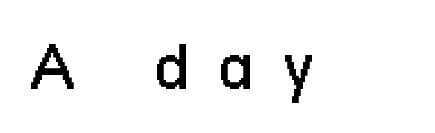
These lines have a slow, spaced-out rhythm from letter to letter. Caption: face not bold, strokes unweighted. Classification — sans serif. Italic? Not at all — the glyphs are vertical. Think of a printed novel: that variable character pitch is what you see here.
